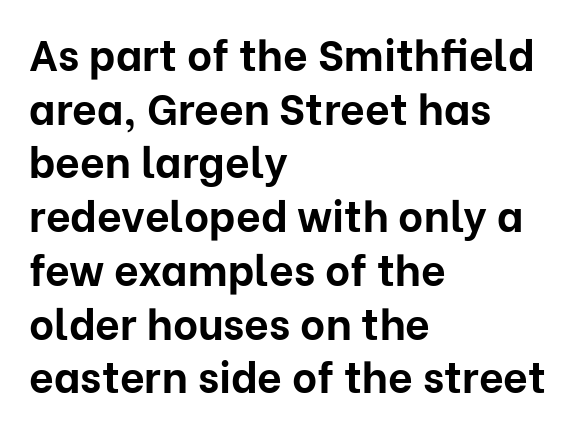
The image shows 43 px bold sans-serif type, upright; set left-aligned, normal line spacing (1.25x), normal letter spacing, not underlined; low stroke contrast and a medium x-height.
